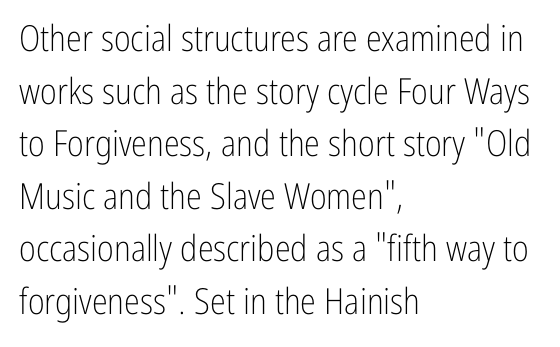
Q: Is the text bold? A: No.
Q: Is the text italic (slanted)? A: No, it is upright.
Q: Is the typeface a serif or a sans-serif typeface? A: Sans-serif.
Q: Is the text underlined? A: No.
Q: How is the paragraph aligned? A: Left-aligned.
Q: Is the spacing between letters normal or unusually wide? A: Normal.
Q: Is the spacing between lines tight, normal or loose? A: Normal.
Q: Width (condensed, normal, or wide)? A: Condensed.
Q: Stroke contrast? A: Low.
Q: x-height? A: Medium.
Q: Monospaced? A: No.
